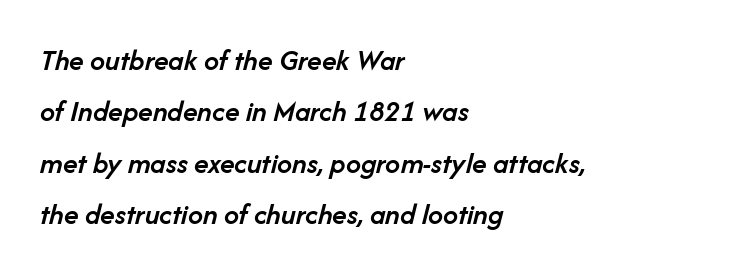
Honestly, the letter spacing is just normal — you wouldn't notice it. Weight: semibold (demi). The paragraph shown leans on its left margin. Style check: oblique.
